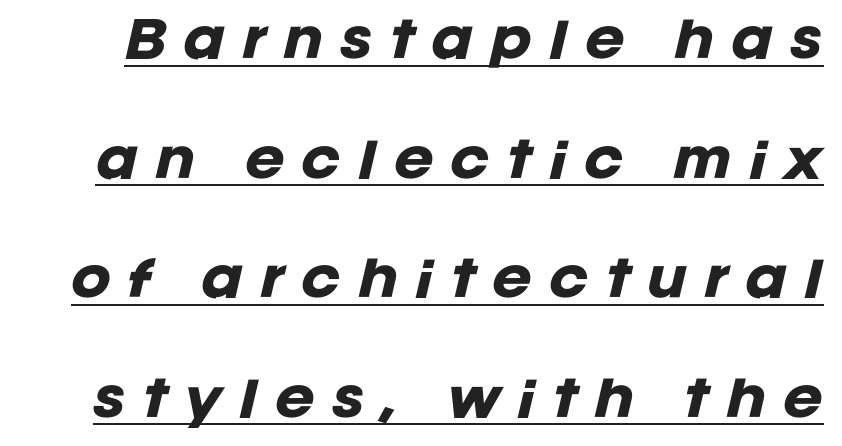
Q: Is the text bold? A: Yes.
Q: Is the text italic (slanted)? A: Yes, it leans right by about 12 degrees.
Q: Is the text underlined? A: Yes.
Q: Is the spacing between letters normal or unusually wide? A: Unusually wide.
Q: Is the spacing between lines tight, normal or loose? A: Loose.
Q: Width (condensed, normal, or wide)? A: Normal.
Q: Stroke contrast? A: Low.
Q: x-height? A: Large.
Q: Monospaced? A: No.
